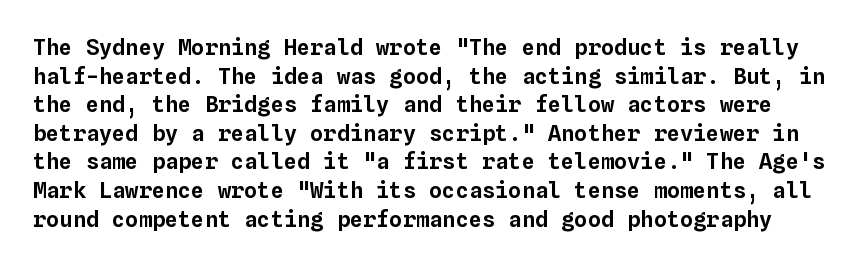
Q: Is the text italic (slanted)? A: No, it is upright.
Q: Is the text underlined? A: No.
Q: Is the spacing between letters normal or unusually wide? A: Normal.
Q: Is the spacing between lines tight, normal or loose? A: Normal.
